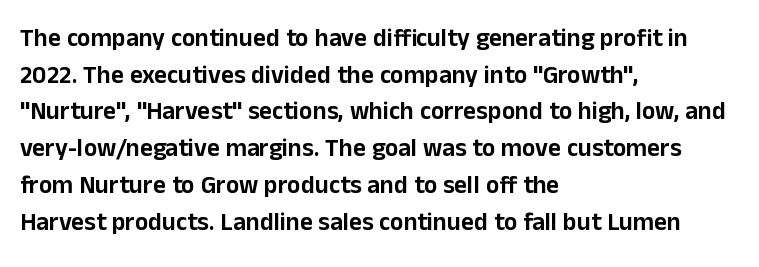
{"italic": "no", "underline": "no", "align": "left", "line_spacing": "normal", "line_spacing_ratio": 1.47, "letter_spacing": "normal", "letter_spacing_em": 0.0, "glyph_px": 25}
